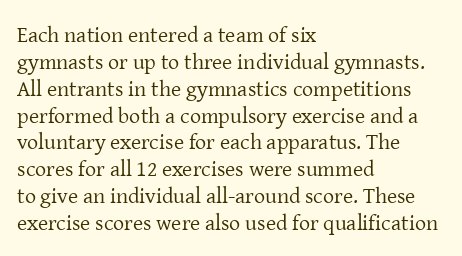
{"italic": "no", "bold": "no", "underline": "no", "align": "left", "line_spacing_ratio": 1.22, "letter_spacing": "normal", "letter_spacing_em": 0.0, "glyph_px": 22}
